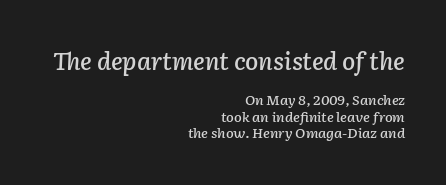
Q: Is the text italic (slanted)? A: Yes, it leans right by about 2 degrees.
Q: Is the text underlined? A: No.
Q: How is the paragraph aligned? A: Right-aligned.
Q: Is the spacing between letters normal or unusually wide? A: Normal.
Q: Which block of text is set in a larger size, the first (top) or the second (bottom)? A: The first (top) one.
